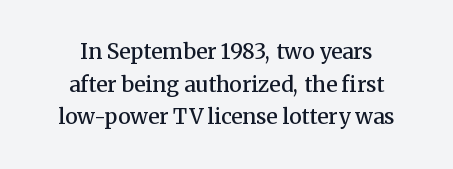
Notice how the stems are strictly vertical — no italics here. A somewhat darkened texture: the type is semibold rather than bold. A typesetter would call this leading conventional body-copy spacing. Alignment: centered. The space directly below the letters is spotless.
